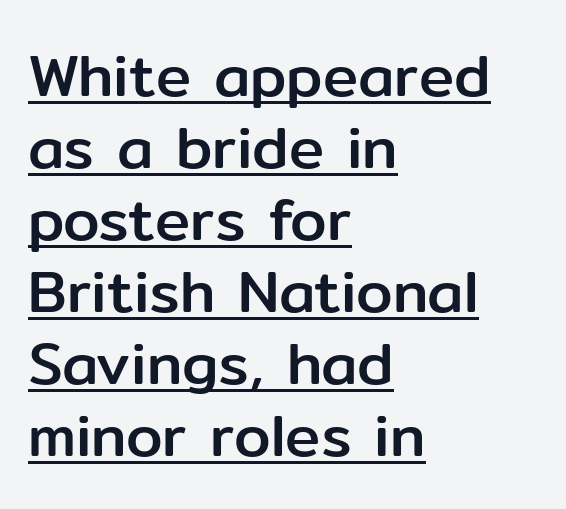
{"serif": "no", "italic": "no", "width": "normal", "stroke_contrast": "low", "x_height": "medium", "monospaced": "no", "underline": "yes", "align": "left", "line_spacing_ratio": 1.22, "letter_spacing": "normal", "letter_spacing_em": 0.0, "glyph_px": 59}
